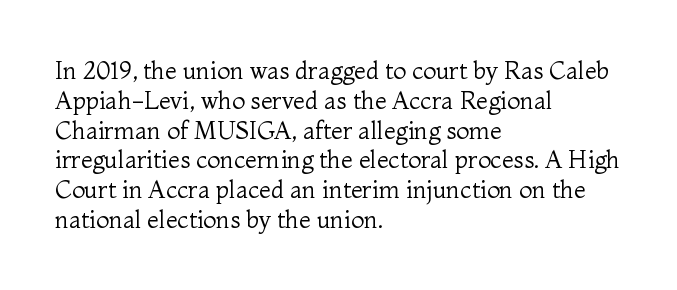
If you drew a line through each stem, it would be perfectly vertical. Tracking value appears to be zero — textbook default spacing. The rag falls on the right side of this text block. The face looks like a standard text weight, possibly lighter. The string is rendered with underlining switched off.
